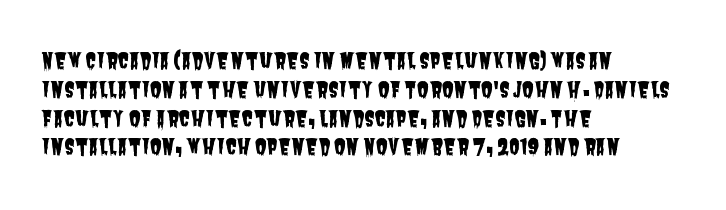
The image shows 21 px text type; set left-aligned, normal line spacing (1.37x), normal letter spacing, not underlined.
